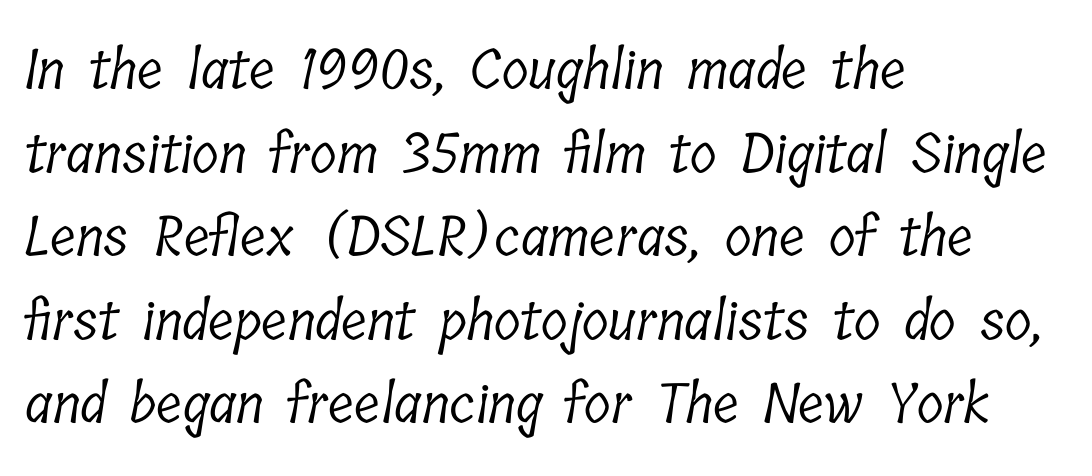
{"serif": "yes", "bold": "no", "weight": "light", "width": "condensed", "stroke_contrast": "low", "x_height": "medium", "monospaced": "no", "underline": "no", "align": "left", "line_spacing": "normal", "line_spacing_ratio": 1.52, "letter_spacing": "normal", "letter_spacing_em": 0.0, "glyph_px": 55}
